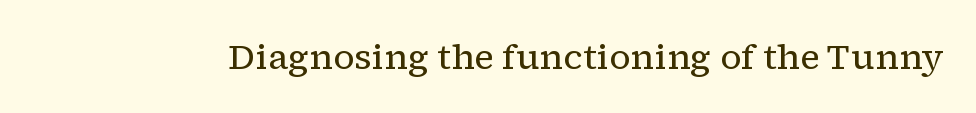
Q: Is the text bold? A: No.
Q: Is the text italic (slanted)? A: No, it is upright.
Q: Is the typeface a serif or a sans-serif typeface? A: Serif.
Q: Is the text underlined? A: No.
Q: Is the spacing between letters normal or unusually wide? A: Normal.
Q: Width (condensed, normal, or wide)? A: Normal.
Q: Stroke contrast? A: Low.
Q: x-height? A: Medium.
Q: Monospaced? A: No.
